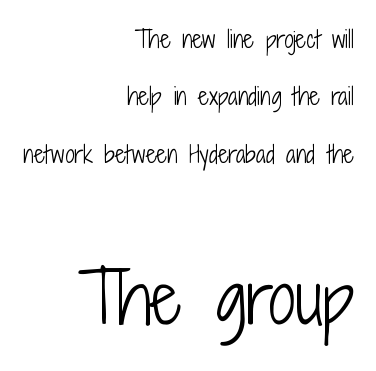
{"serif": "no", "italic": "no", "bold": "no", "weight": "light", "width": "condensed", "stroke_contrast": "low", "x_height": "medium", "monospaced": "no", "underline": "no", "align": "right", "line_spacing": "loose", "line_spacing_ratio": 2.49, "letter_spacing": "normal", "letter_spacing_em": 0.0, "larger_block": "second", "size_ratio": 2.96, "glyph_px": 68}
